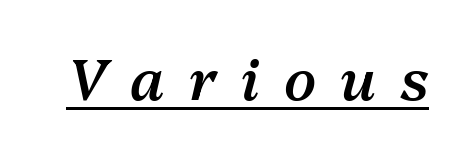
{"italic": "yes", "lean": "right", "slant_degrees": 13, "bold": "semi", "weight": "semibold", "width": "normal", "stroke_contrast": "medium", "x_height": "medium", "monospaced": "no", "underline": "yes", "letter_spacing": "wide", "letter_spacing_em": 0.42, "glyph_px": 58}
